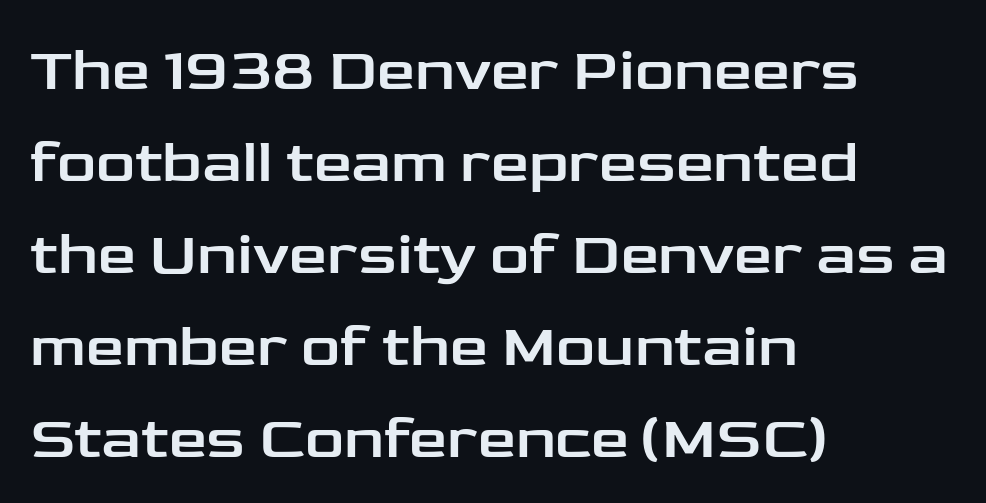
These lines are rendered in a variable-pitch font. You could call the tracking neutral — neither tight nor loose. The typesetter chose a ragged-right arrangement here. This sample keeps an unexceptional amount of space between lines. Has an underline been added? It has not.
